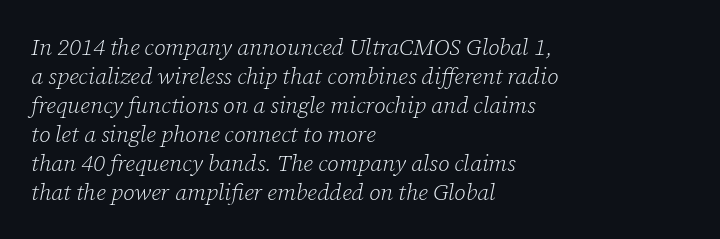
{"italic": "yes", "lean": "right", "slant_degrees": 12, "bold": "no", "underline": "no", "align": "left", "line_spacing": "normal", "line_spacing_ratio": 1.26, "letter_spacing": "normal", "letter_spacing_em": 0.0, "glyph_px": 23}
